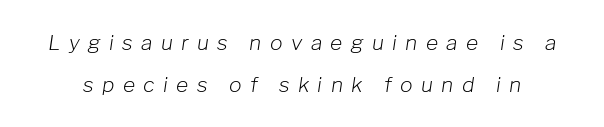
{"italic": "yes", "lean": "right", "slant_degrees": 8, "bold": "no", "underline": "no", "line_spacing": "loose", "line_spacing_ratio": 1.99, "letter_spacing": "wide", "letter_spacing_em": 0.4, "glyph_px": 21}
